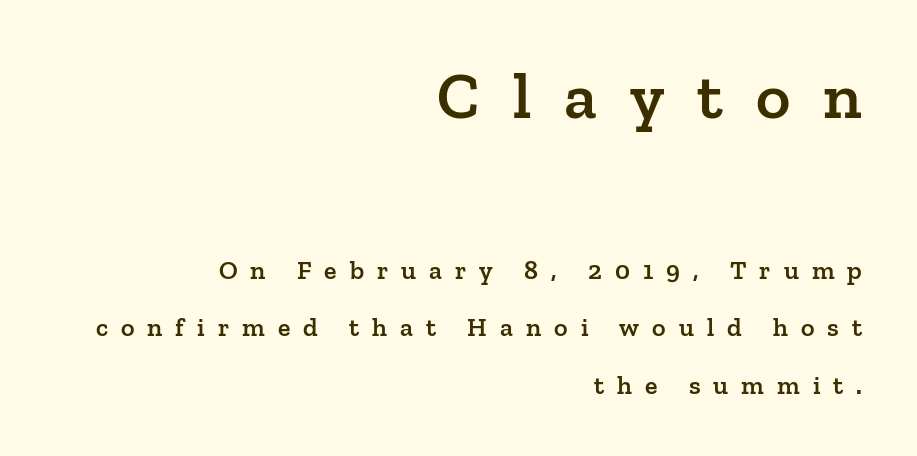
The face used here is rendered with a markedly widened letterfit. Slightly chunky letters — semibold, I'd say, not full bold. Large over small — that's the arrangement of the two blocks here. The area under the type is left untouched. Posture: straight, roman, zero tilt. How would I describe the line gaps? Wide and relaxed.
